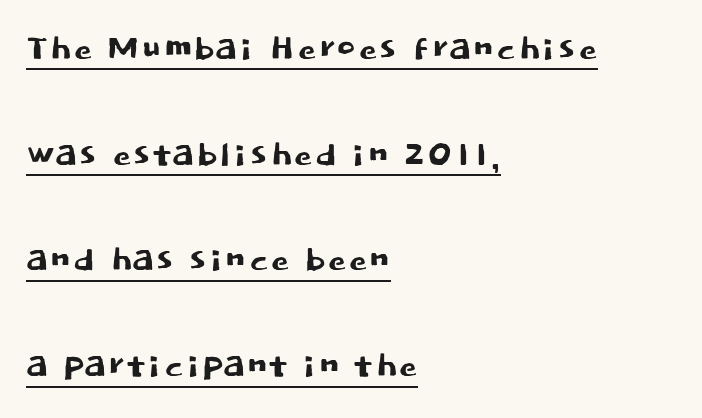
The block of text is sparse from top to bottom, with ample space between rows. Varying glyph widths throughout — classic text-font behaviour. Nope, not italic — everything's standing straight. Horizontally, the lines are justified to the leading edge only.
